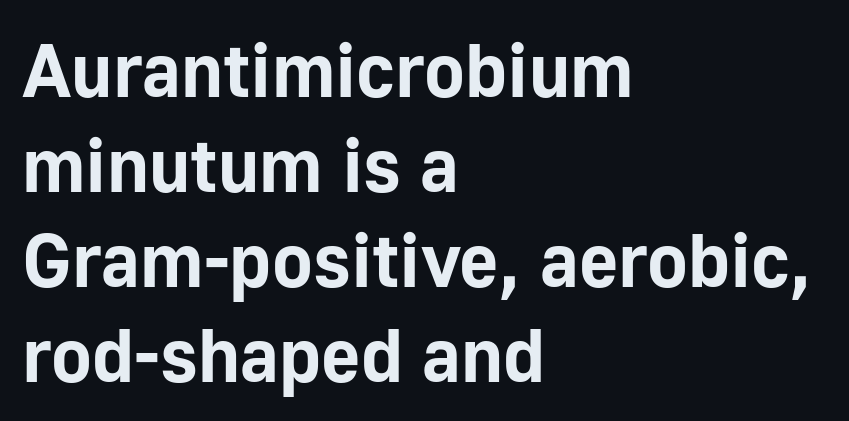
{"serif": "no", "italic": "no", "bold": "yes", "weight": "bold", "width": "normal", "stroke_contrast": "low", "x_height": "medium", "monospaced": "no", "underline": "no", "align": "left", "line_spacing": "normal", "line_spacing_ratio": 1.25, "letter_spacing": "normal", "letter_spacing_em": 0.0, "glyph_px": 76}
